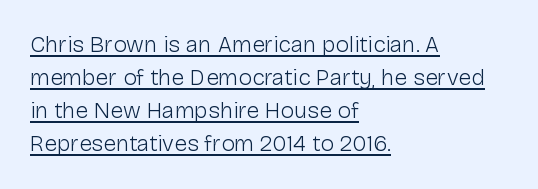
The image shows 23 px text type, upright; set left-aligned, normal line spacing (1.44x), normal letter spacing, underlined.
